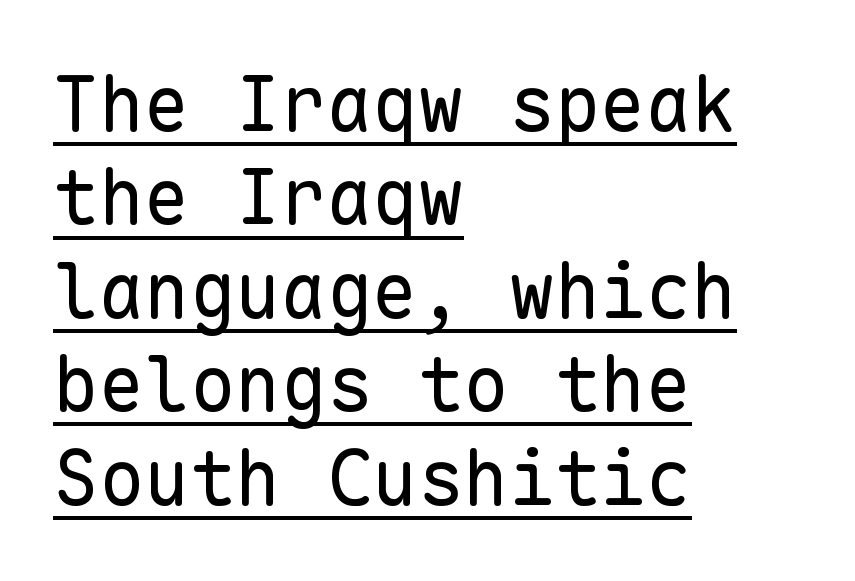
Is this a sans? Yes — the strokes have no serifs. Nothing unusual about the tracking: characters are spaced as the font intends. Horizontally, the lines are justified to the leading edge only. Fixed-width glyphs throughout — classic coding-font behaviour.
